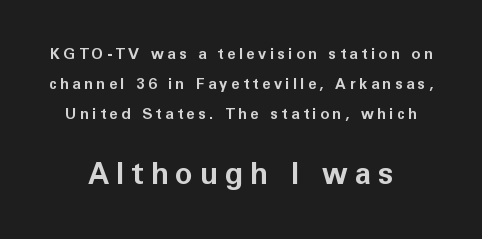
The image shows 30 px bold sans-serif type, upright; set centered, loose line spacing (2.01x), unusually wide letter spacing (+0.23 em), not underlined; the second (bottom) block is 2.0x larger; low stroke contrast and a medium x-height.
